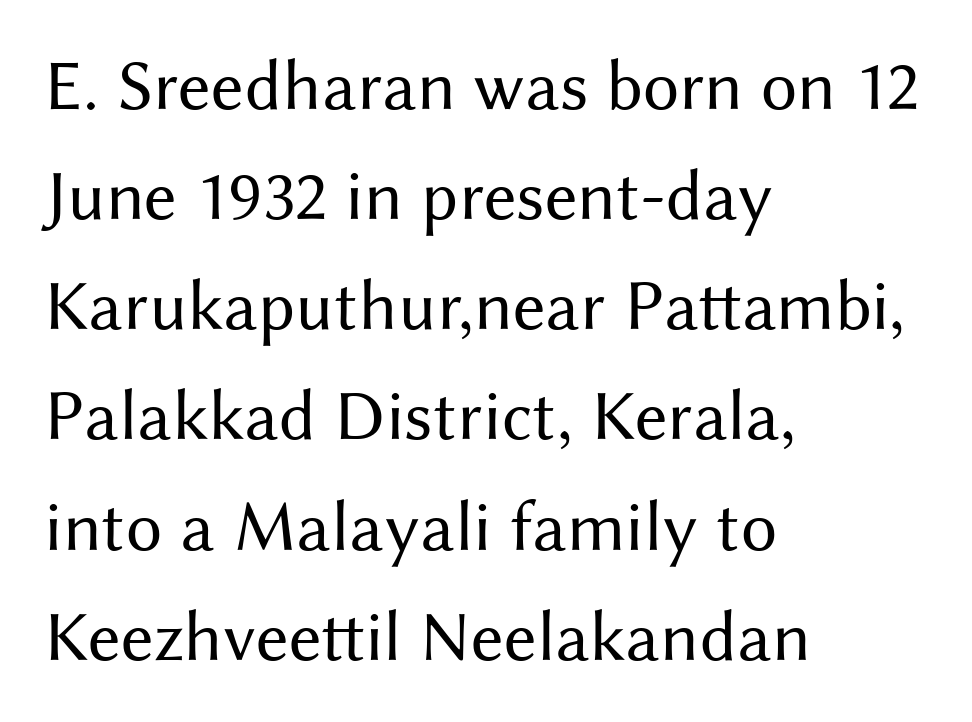
The image shows 72 px regular-weight sans-serif type, upright; set left-aligned, normal line spacing (1.53x), normal letter spacing, not underlined; medium stroke contrast and a medium x-height.
